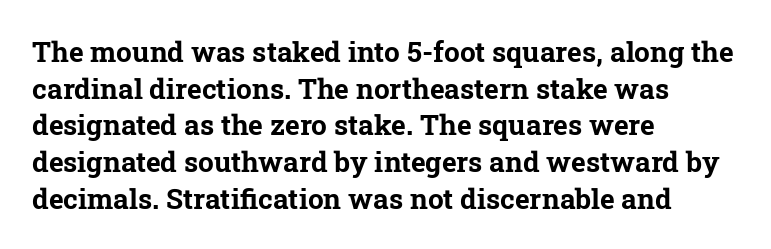
If you drew a ruler down the left edge, every line would touch it. Descenders are the only things crossing below the line. Strokes here are thick enough to call this a true bold. Honestly, the letter spacing is just normal — you wouldn't notice it. How would I describe the line gaps? Plain and ordinary. Note the varied advance widths — an 'i' is clearly narrower than an 'm'.
